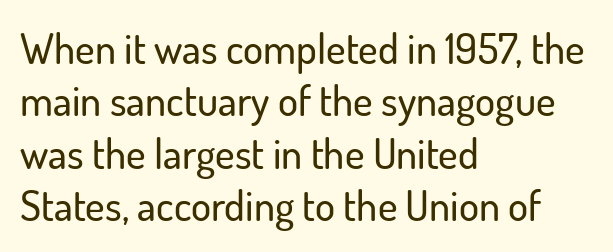
The image shows 42 px sans-serif type, upright; set left-aligned, normal line spacing (1.25x), normal letter spacing, not underlined; low stroke contrast and a small x-height.
